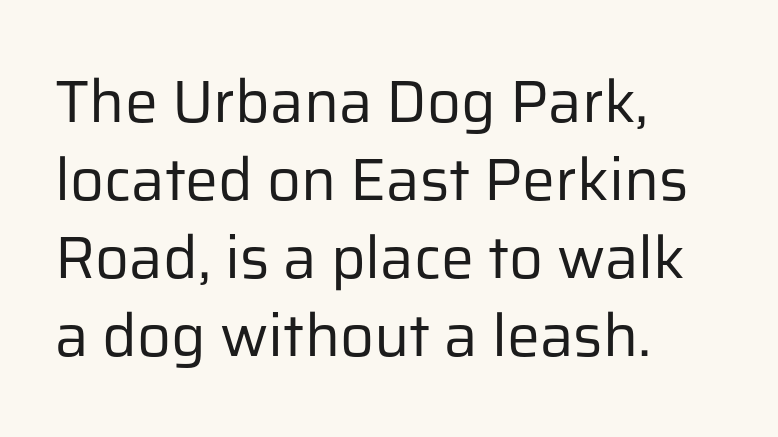
Q: Is the text bold? A: No.
Q: Is the text italic (slanted)? A: No, it is upright.
Q: Is the typeface a serif or a sans-serif typeface? A: Sans-serif.
Q: Is the text underlined? A: No.
Q: How is the paragraph aligned? A: Left-aligned.
Q: Is the spacing between letters normal or unusually wide? A: Normal.
Q: Is the spacing between lines tight, normal or loose? A: Normal.
Q: Width (condensed, normal, or wide)? A: Normal.
Q: Stroke contrast? A: Low.
Q: x-height? A: Medium.
Q: Monospaced? A: No.
